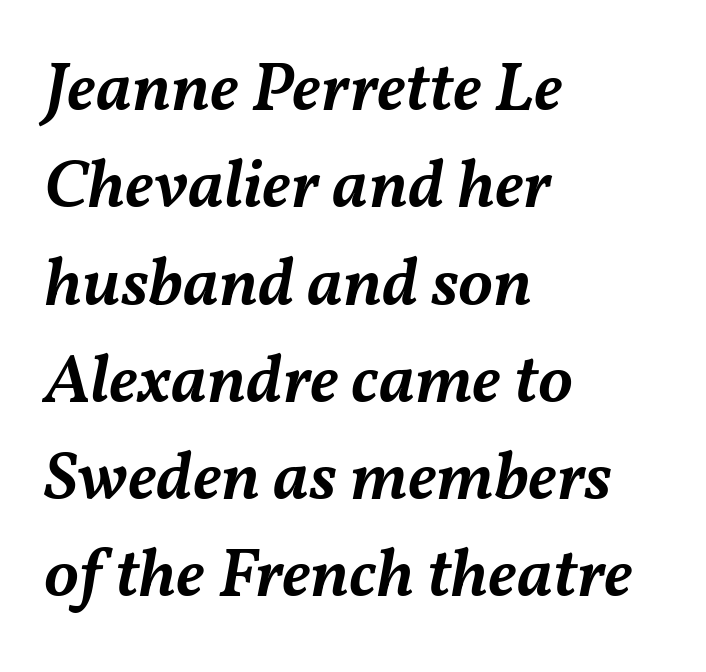
The image shows 69 px semibold type, italic (leaning right); set left-aligned, normal line spacing (1.41x), normal letter spacing, not underlined; medium stroke contrast and a medium x-height.
